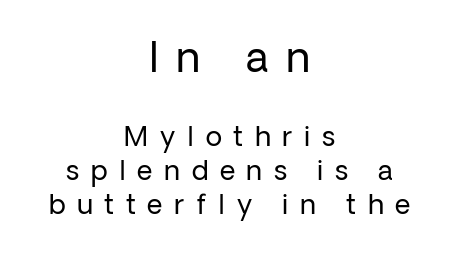
Q: Is the text bold? A: No.
Q: Is the text italic (slanted)? A: No, it is upright.
Q: Is the typeface a serif or a sans-serif typeface? A: Sans-serif.
Q: Is the text underlined? A: No.
Q: How is the paragraph aligned? A: Centered.
Q: Is the spacing between letters normal or unusually wide? A: Unusually wide.
Q: Is the spacing between lines tight, normal or loose? A: Normal.
Q: Which block of text is set in a larger size, the first (top) or the second (bottom)? A: The first (top) one.
Q: Width (condensed, normal, or wide)? A: Normal.
Q: Stroke contrast? A: Low.
Q: x-height? A: Medium.
Q: Monospaced? A: No.
